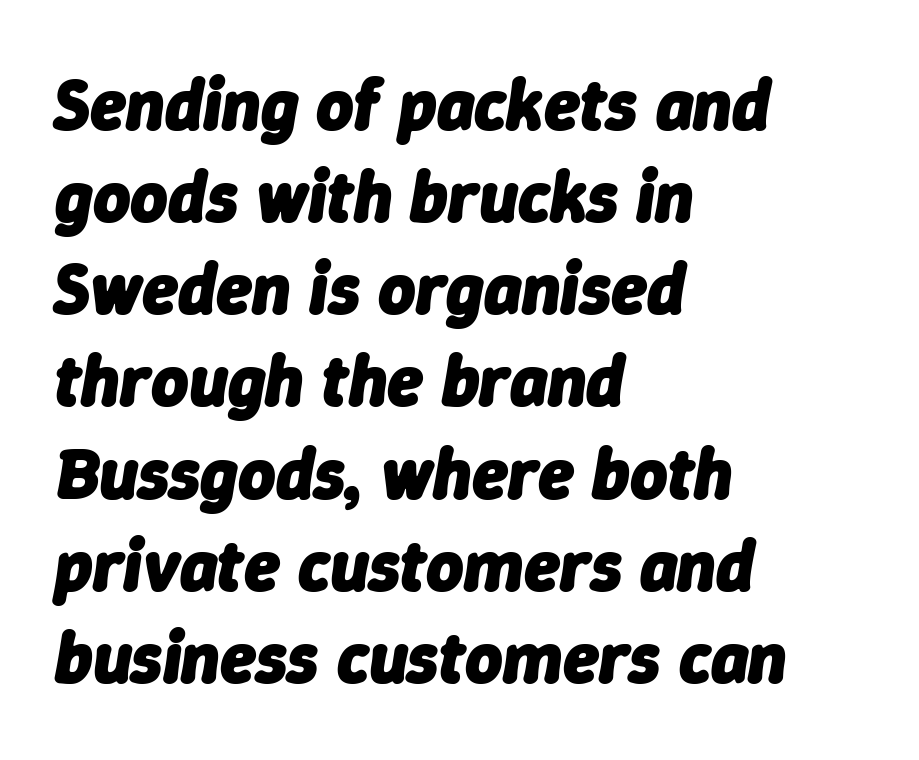
{"italic": "yes", "lean": "right", "slant_degrees": 9, "bold": "yes", "weight": "heavy", "width": "normal", "stroke_contrast": "low", "x_height": "medium", "monospaced": "no", "underline": "no", "align": "left", "line_spacing": "normal", "line_spacing_ratio": 1.28, "letter_spacing": "normal", "letter_spacing_em": 0.0, "glyph_px": 72}
